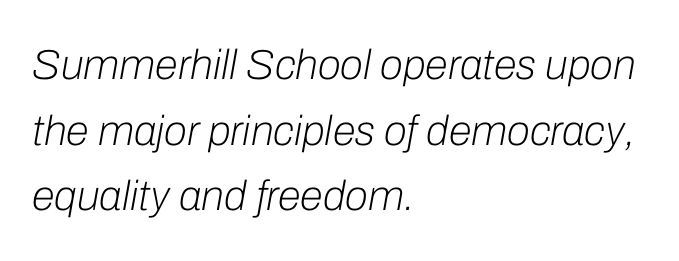
{"italic": "yes", "lean": "right", "slant_degrees": 10, "bold": "no", "weight": "light", "width": "normal", "stroke_contrast": "low", "x_height": "medium", "monospaced": "no", "underline": "no", "align": "left", "line_spacing": "normal", "line_spacing_ratio": 1.56, "letter_spacing": "normal", "letter_spacing_em": 0.0, "glyph_px": 42}
